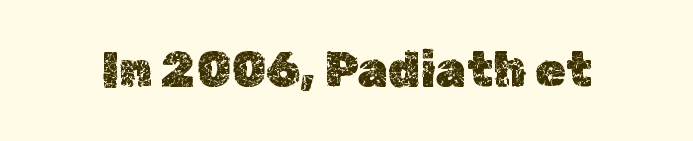
Q: Is the text italic (slanted)? A: No, it is upright.
Q: Is the text underlined? A: No.
Q: Is the spacing between letters normal or unusually wide? A: Normal.
Q: Width (condensed, normal, or wide)? A: Normal.
Q: x-height? A: Medium.
Q: Monospaced? A: No.
